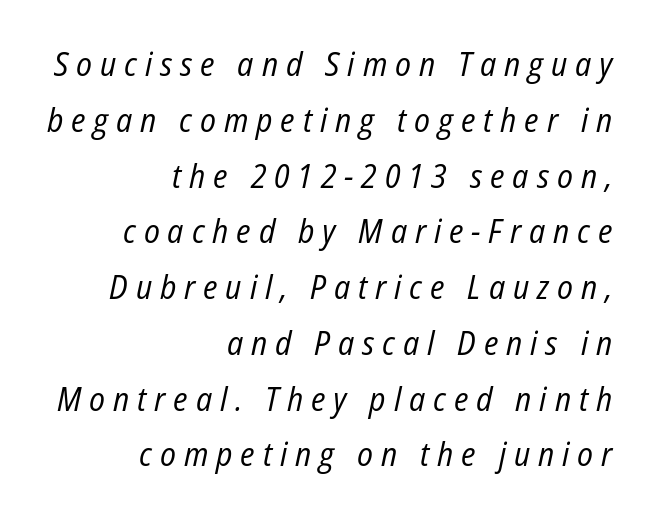
Q: Is the text bold? A: No.
Q: Is the text italic (slanted)? A: Yes, it leans right by about 12 degrees.
Q: Is the text underlined? A: No.
Q: How is the paragraph aligned? A: Right-aligned.
Q: Is the spacing between letters normal or unusually wide? A: Unusually wide.
Q: Is the spacing between lines tight, normal or loose? A: Normal.
Q: Width (condensed, normal, or wide)? A: Condensed.
Q: Stroke contrast? A: Low.
Q: x-height? A: Medium.
Q: Monospaced? A: No.
